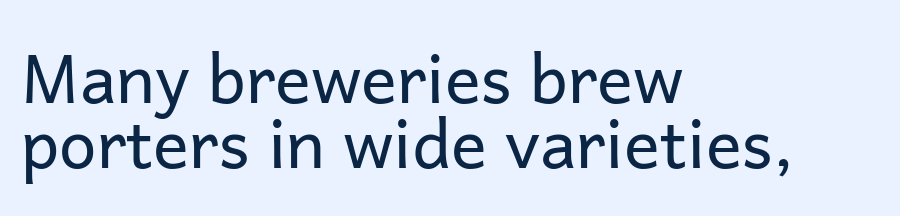
The image shows 67 px regular-weight sans-serif type, upright; set left-aligned, tight line spacing (0.97x), normal letter spacing, not underlined; low stroke contrast and a medium x-height.
